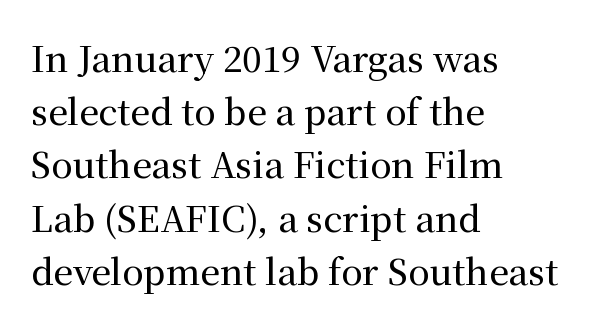
The rag falls on the right side of this text block. The glyphs in this specimen are seriffed. Is there any slant? The stems are plumb. Words float on clear page, feet unadorned. Summary of vertical rhythm: regular, with standard interline spacing.
